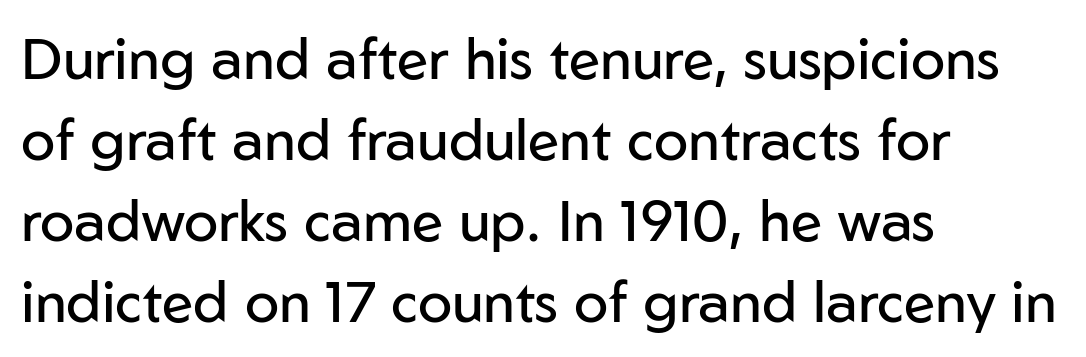
Q: Is the text bold? A: No.
Q: Is the text italic (slanted)? A: No, it is upright.
Q: Is the typeface a serif or a sans-serif typeface? A: Sans-serif.
Q: Is the text underlined? A: No.
Q: How is the paragraph aligned? A: Left-aligned.
Q: Is the spacing between letters normal or unusually wide? A: Normal.
Q: Is the spacing between lines tight, normal or loose? A: Normal.
Q: Width (condensed, normal, or wide)? A: Normal.
Q: Stroke contrast? A: Low.
Q: x-height? A: Medium.
Q: Monospaced? A: No.
